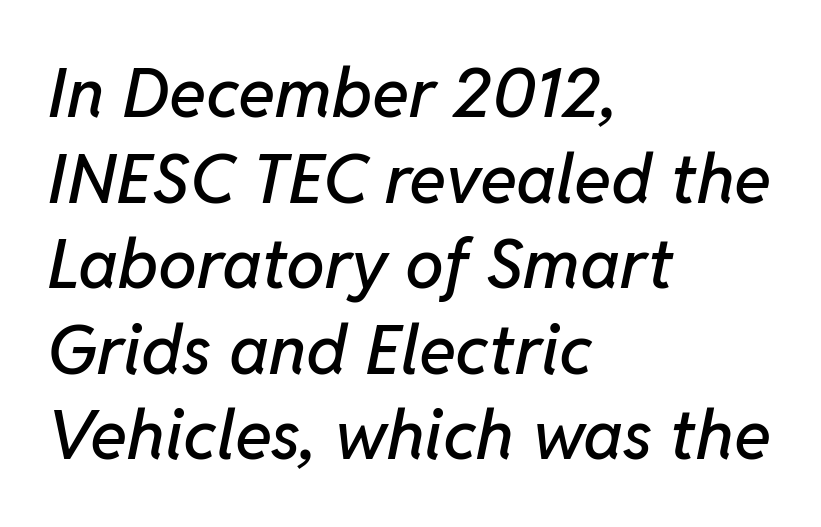
The image shows 69 px text type, italic (leaning right); set left-aligned, line spacing 1.24x, normal letter spacing, not underlined; low stroke contrast and a medium x-height.
